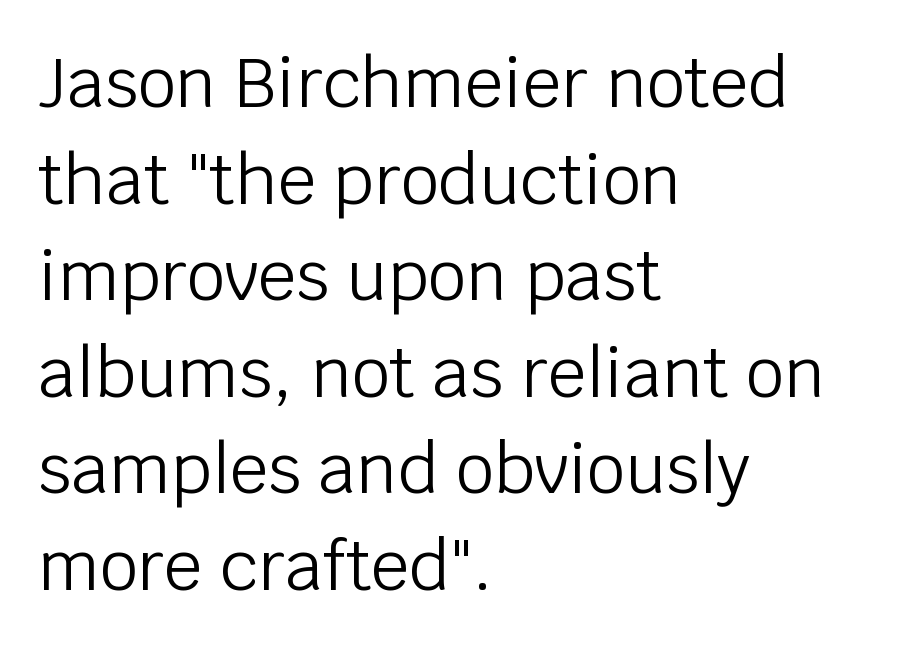
The image shows 68 px light sans-serif type, upright; set left-aligned, normal line spacing (1.42x), normal letter spacing, not underlined; low stroke contrast and a large x-height.
